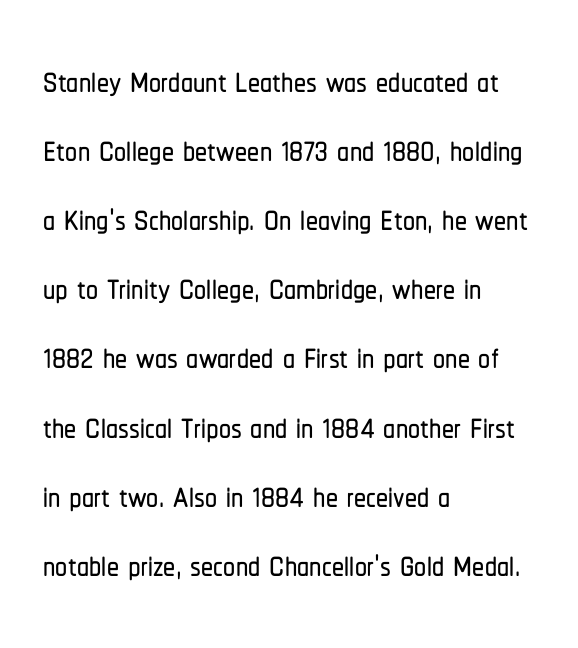
{"serif": "no", "italic": "no", "width": "condensed", "stroke_contrast": "low", "x_height": "medium", "monospaced": "no", "underline": "no", "align": "left", "line_spacing": "normal", "line_spacing_ratio": 1.44, "letter_spacing": "normal", "letter_spacing_em": 0.0, "glyph_px": 48}
